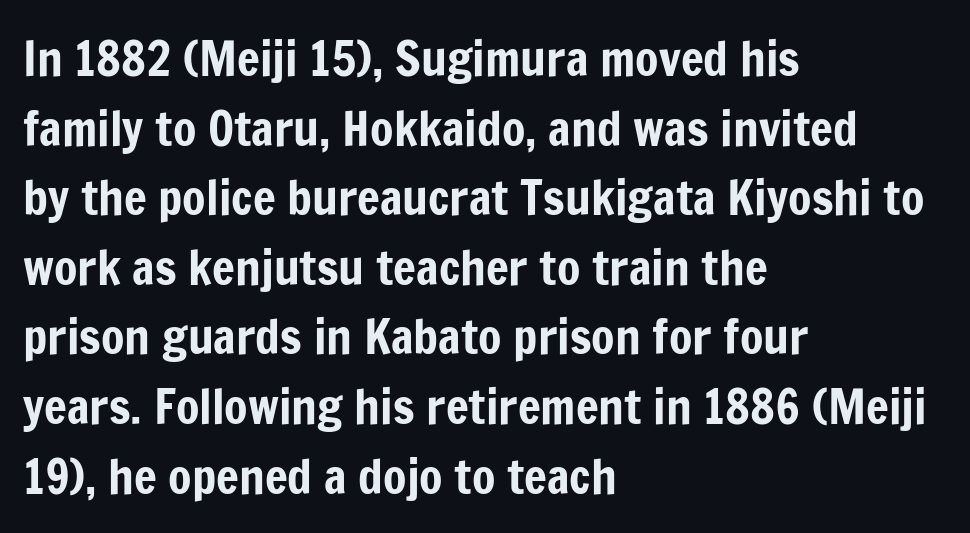
The image shows 48 px condensed sans-serif type, upright; set left-aligned, normal line spacing (1.45x), normal letter spacing, not underlined; low stroke contrast and a medium x-height.
